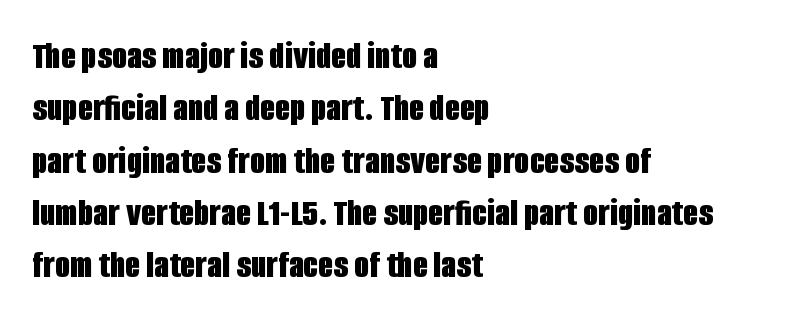
The image shows 39 px bold, condensed sans-serif type, upright; set left-aligned, normal line spacing (1.34x), normal letter spacing, not underlined; low stroke contrast and a large x-height.
